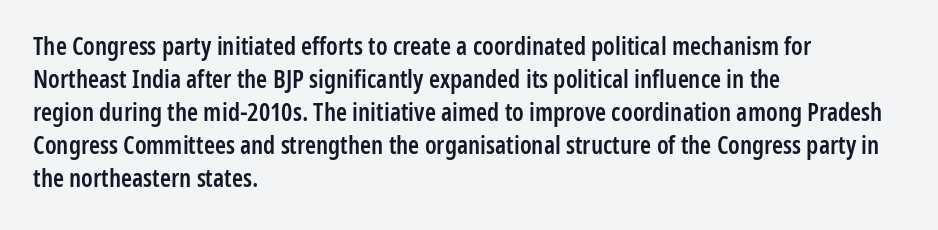
The image shows 25 px text type, upright; set left-aligned, normal line spacing (1.32x), normal letter spacing, not underlined.
